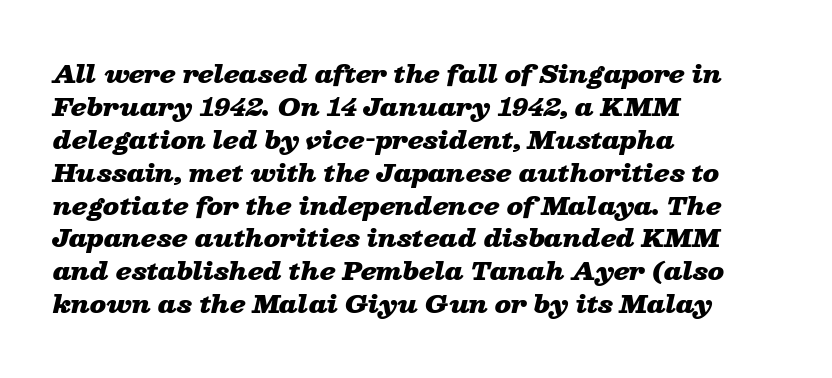
Q: Is the text bold? A: Yes.
Q: Is the text italic (slanted)? A: Yes, it leans right by about 13 degrees.
Q: Is the text underlined? A: No.
Q: How is the paragraph aligned? A: Left-aligned.
Q: Is the spacing between letters normal or unusually wide? A: Normal.
Q: Is the spacing between lines tight, normal or loose? A: Normal.
